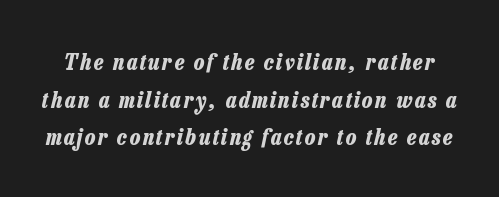
Q: Is the text bold? A: Yes.
Q: Is the text italic (slanted)? A: Yes, it leans right by about 13 degrees.
Q: Is the text underlined? A: No.
Q: Is the spacing between lines tight, normal or loose? A: Normal.
